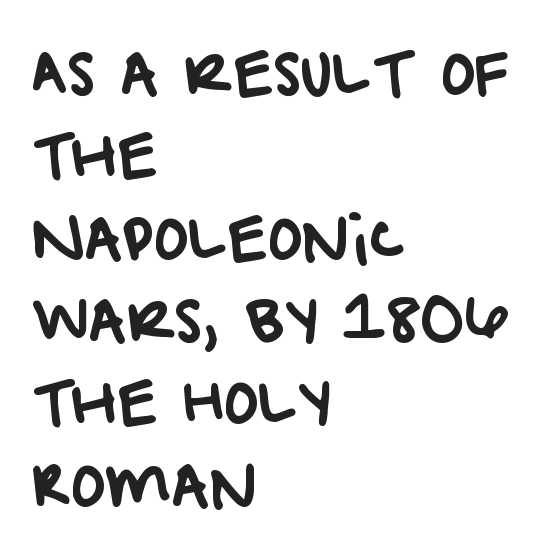
{"serif": "no", "width": "normal", "stroke_contrast": "low", "x_height": "large", "monospaced": "no", "underline": "no", "align": "left", "line_spacing": "normal", "line_spacing_ratio": 1.42, "letter_spacing": "normal", "letter_spacing_em": 0.0, "glyph_px": 58}
